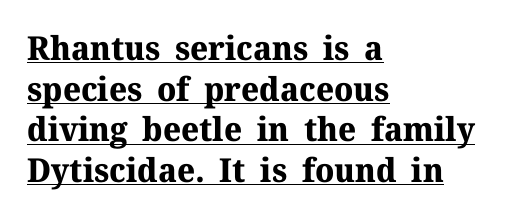
Caption: lettering with a line underneath. Reading down the block, your eye returns to a fixed left position each line. Look at the tracking — it's just the regular setting, nothing added. Vertical strokes here are truly vertical. This sample has the flowing, uneven cadence of proportional lettering. Is this a sans? No — the strokes have serifs.
